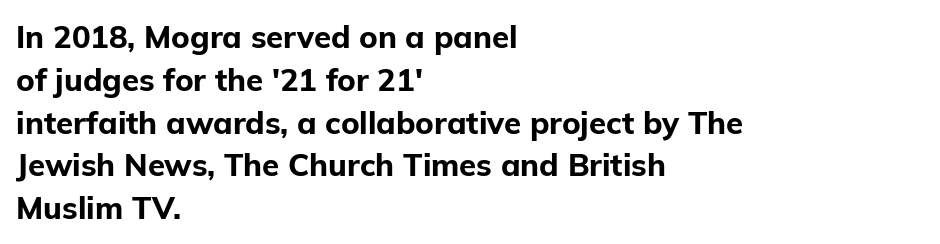
Q: Is the text bold? A: Yes.
Q: Is the text italic (slanted)? A: No, it is upright.
Q: Is the typeface a serif or a sans-serif typeface? A: Sans-serif.
Q: Is the text underlined? A: No.
Q: How is the paragraph aligned? A: Left-aligned.
Q: Is the spacing between letters normal or unusually wide? A: Normal.
Q: Is the spacing between lines tight, normal or loose? A: Normal.
Q: Width (condensed, normal, or wide)? A: Normal.
Q: Stroke contrast? A: Low.
Q: x-height? A: Medium.
Q: Monospaced? A: No.
